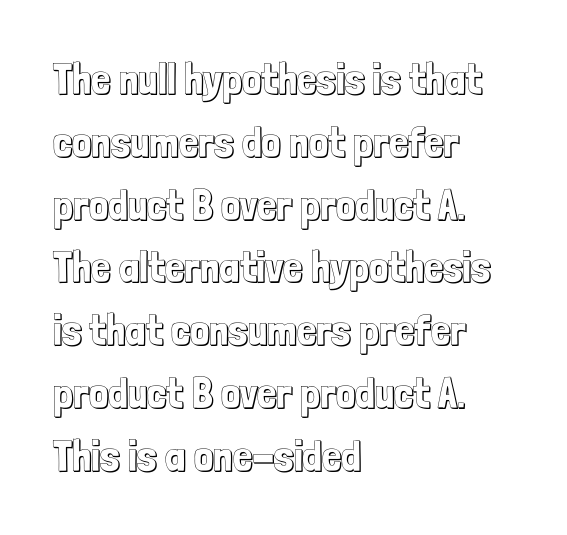
The image shows 43 px condensed type, upright; set left-aligned, normal line spacing (1.46x), normal letter spacing, not underlined; a medium x-height.
